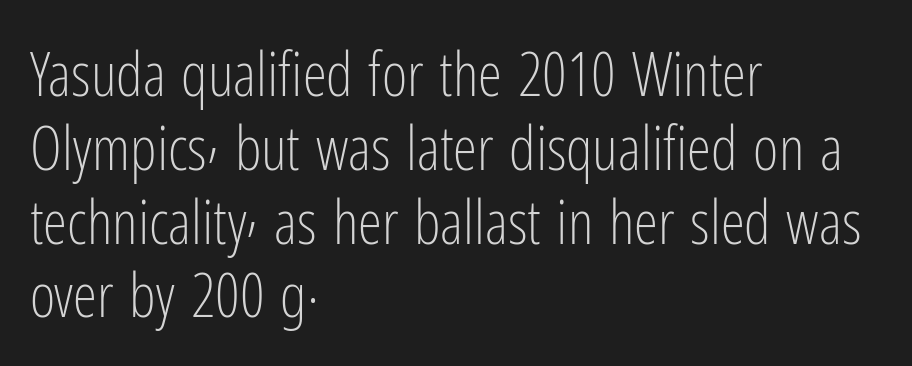
{"serif": "no", "italic": "no", "bold": "no", "weight": "light", "width": "condensed", "stroke_contrast": "low", "x_height": "medium", "monospaced": "no", "underline": "no", "align": "left", "line_spacing_ratio": 1.21, "letter_spacing": "normal", "letter_spacing_em": 0.0, "glyph_px": 61}
